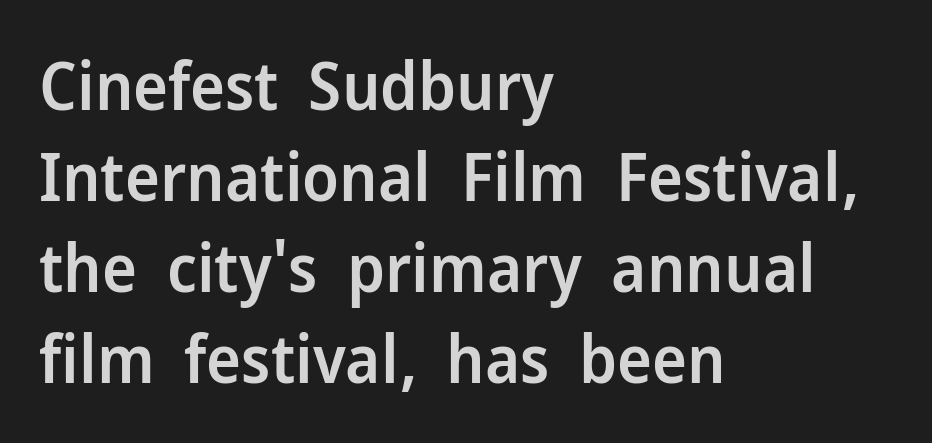
The sample has been set in demibold, a notch under bold. Rule under the text: the space is simply empty. Looks like regular typesetting: each glyph gets only the width it needs. The lettering holds an erect, upright posture throughout. These lines are composed in type without serifs.
